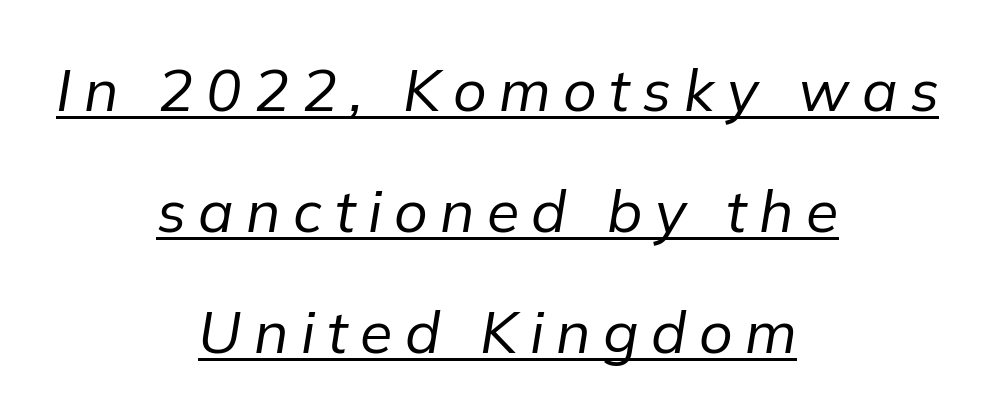
Q: Is the text bold? A: No.
Q: Is the text italic (slanted)? A: Yes, it leans right by about 9 degrees.
Q: Is the text underlined? A: Yes.
Q: How is the paragraph aligned? A: Centered.
Q: Is the spacing between letters normal or unusually wide? A: Unusually wide.
Q: Is the spacing between lines tight, normal or loose? A: Loose.
Q: Width (condensed, normal, or wide)? A: Normal.
Q: Stroke contrast? A: Low.
Q: x-height? A: Medium.
Q: Monospaced? A: No.
